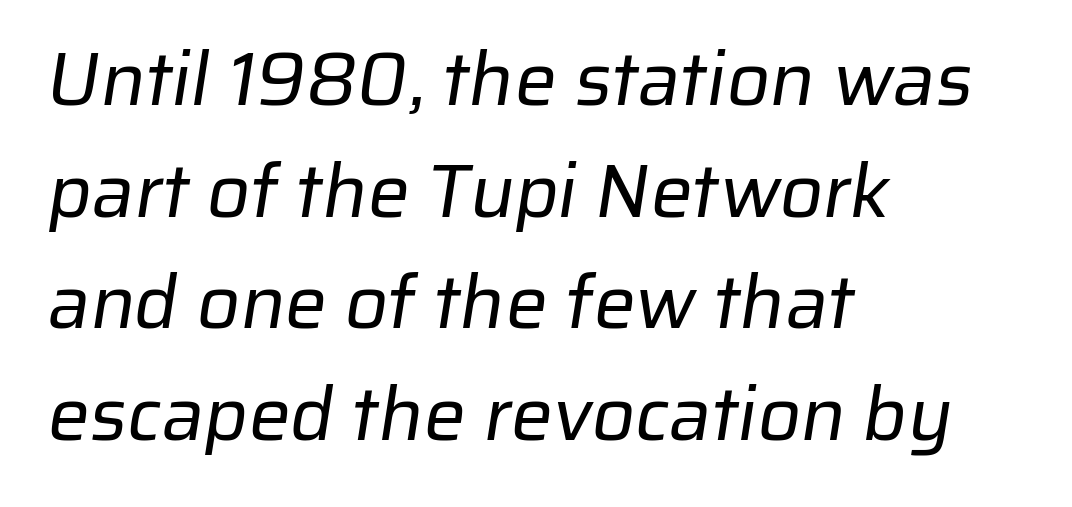
Q: Is the text bold? A: No.
Q: Is the typeface a serif or a sans-serif typeface? A: Sans-serif.
Q: Is the text underlined? A: No.
Q: How is the paragraph aligned? A: Left-aligned.
Q: Is the spacing between letters normal or unusually wide? A: Normal.
Q: Is the spacing between lines tight, normal or loose? A: Normal.
Q: Width (condensed, normal, or wide)? A: Normal.
Q: Stroke contrast? A: Low.
Q: x-height? A: Medium.
Q: Monospaced? A: No.
